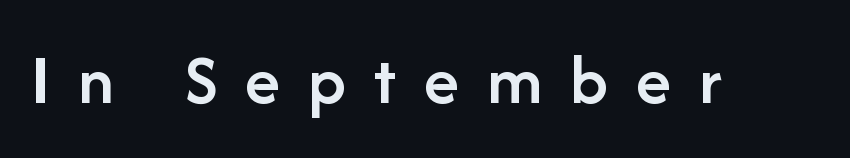
Q: Is the text bold? A: Semi-bold.
Q: Is the text italic (slanted)? A: No, it is upright.
Q: Is the typeface a serif or a sans-serif typeface? A: Sans-serif.
Q: Is the text underlined? A: No.
Q: Is the spacing between letters normal or unusually wide? A: Unusually wide.
Q: Width (condensed, normal, or wide)? A: Normal.
Q: Stroke contrast? A: Low.
Q: x-height? A: Medium.
Q: Monospaced? A: No.
